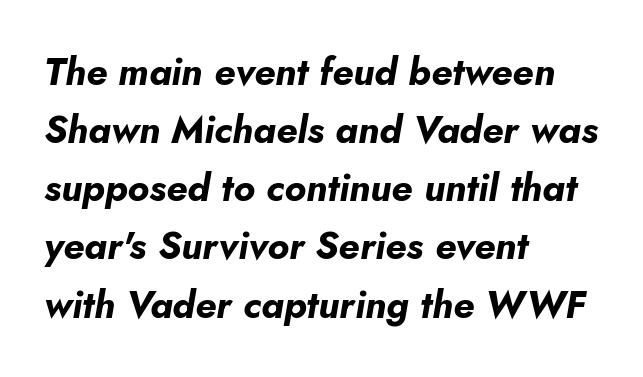
The image shows 38 px bold type, italic (leaning right); set left-aligned, normal line spacing (1.53x), normal letter spacing, not underlined; low stroke contrast and a small x-height.
